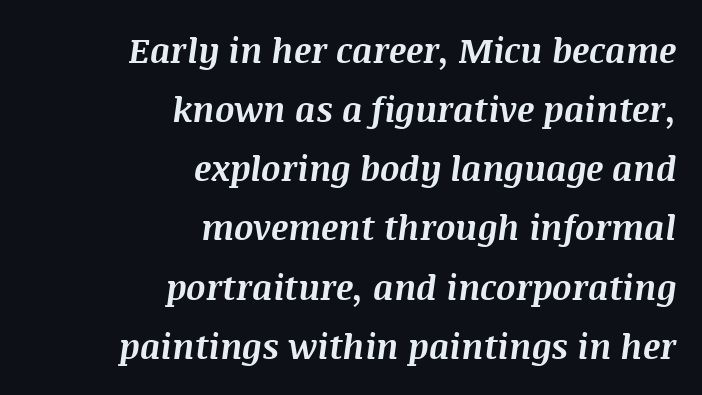
Q: Is the text bold? A: Yes.
Q: Is the text italic (slanted)? A: Yes, it leans right by about 8 degrees.
Q: Is the text underlined? A: No.
Q: How is the paragraph aligned? A: Right-aligned.
Q: Is the spacing between letters normal or unusually wide? A: Normal.
Q: Width (condensed, normal, or wide)? A: Normal.
Q: Stroke contrast? A: Medium.
Q: x-height? A: Large.
Q: Monospaced? A: No.
